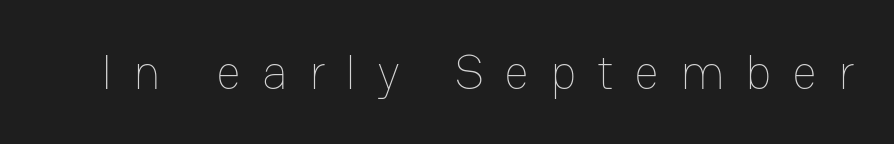
Unmarked baselines from the first word to the last. Ordinary non-slanted type is in use. Weight: regular or lighter. The type is letterspaced generously, with wide tracking. The letters advance in unequal steps, a hallmark of proportional type.
